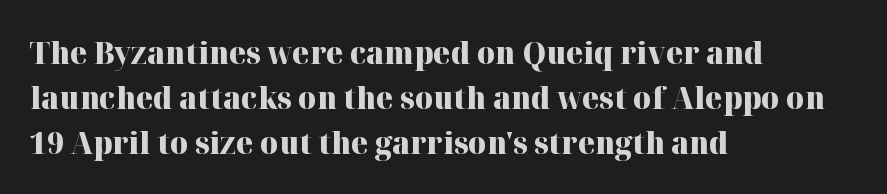
Q: Is the text bold? A: Yes.
Q: Is the text italic (slanted)? A: No, it is upright.
Q: Is the typeface a serif or a sans-serif typeface? A: Serif.
Q: Is the text underlined? A: No.
Q: How is the paragraph aligned? A: Left-aligned.
Q: Is the spacing between letters normal or unusually wide? A: Normal.
Q: Is the spacing between lines tight, normal or loose? A: Normal.
Q: Width (condensed, normal, or wide)? A: Normal.
Q: Stroke contrast? A: High.
Q: x-height? A: Medium.
Q: Monospaced? A: No.
